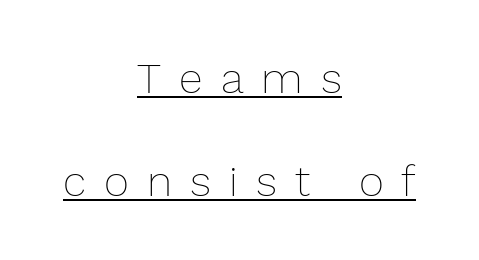
Q: Is the text bold? A: No.
Q: Is the text italic (slanted)? A: No, it is upright.
Q: Is the text underlined? A: Yes.
Q: How is the paragraph aligned? A: Centered.
Q: Is the spacing between letters normal or unusually wide? A: Unusually wide.
Q: Is the spacing between lines tight, normal or loose? A: Loose.
Q: Width (condensed, normal, or wide)? A: Normal.
Q: Stroke contrast? A: Low.
Q: x-height? A: Medium.
Q: Monospaced? A: No.
